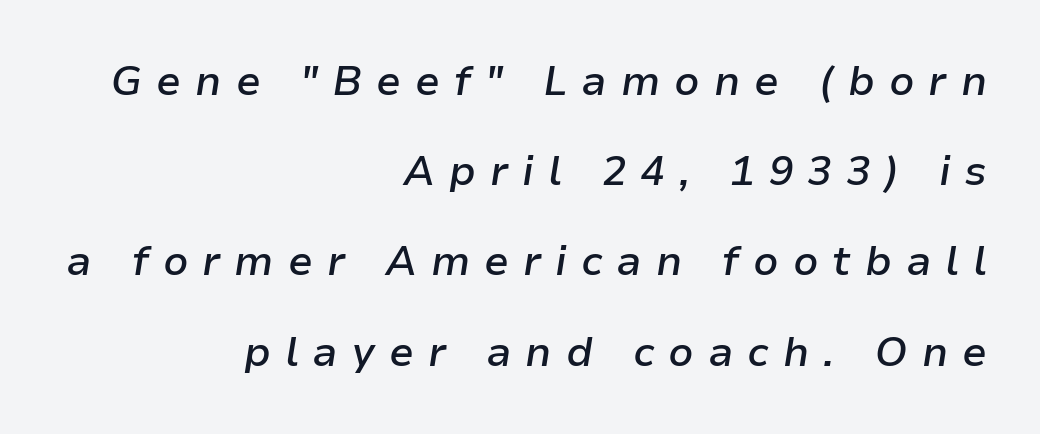
The image shows 41 px semibold type, italic (leaning right); set right-aligned, loose line spacing (2.2x), unusually wide letter spacing (+0.34 em), not underlined; low stroke contrast and a medium x-height.
